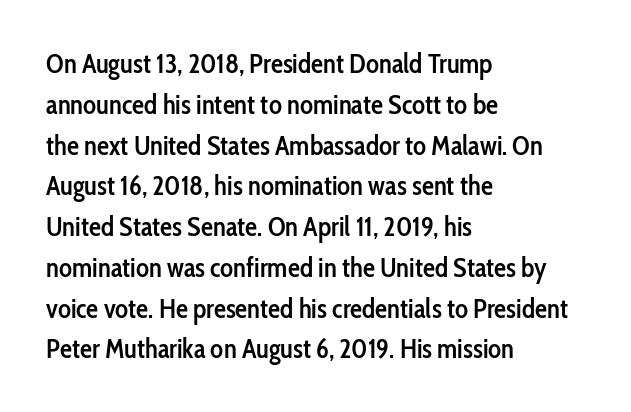
Q: Is the text bold? A: Semi-bold.
Q: Is the text italic (slanted)? A: No, it is upright.
Q: Is the text underlined? A: No.
Q: How is the paragraph aligned? A: Left-aligned.
Q: Is the spacing between letters normal or unusually wide? A: Normal.
Q: Is the spacing between lines tight, normal or loose? A: Normal.
